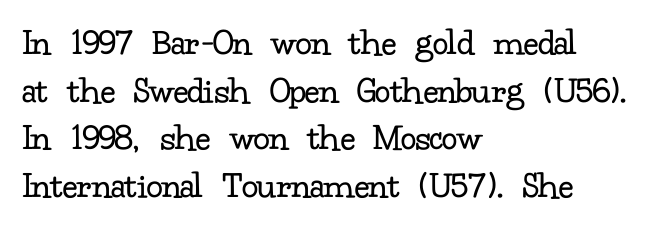
The letters stand straight up with perfectly vertical stems. Is the block centered? No — it sits flush against the left margin. Spacing between characters is what you'd get straight out of the box. You can tell from the footed stems that serif type was used. Is this a fixed-width face? No — the glyphs have proportional, varying widths.
